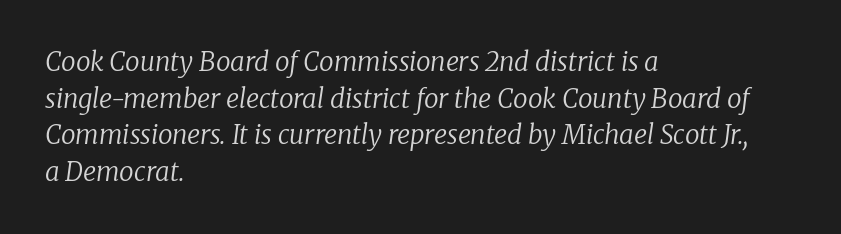
Q: Is the text bold? A: No.
Q: Is the text italic (slanted)? A: Yes, it leans right by about 8 degrees.
Q: Is the text underlined? A: No.
Q: How is the paragraph aligned? A: Left-aligned.
Q: Is the spacing between letters normal or unusually wide? A: Normal.
Q: Is the spacing between lines tight, normal or loose? A: Normal.
